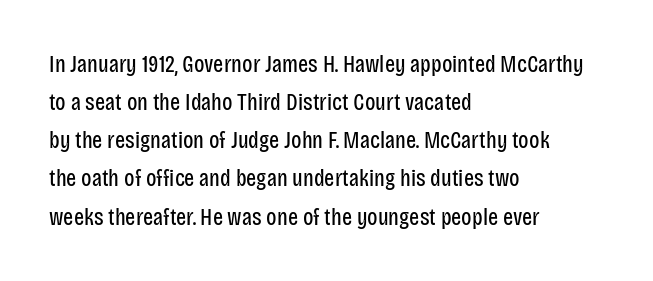
Q: Is the text bold? A: No.
Q: Is the text italic (slanted)? A: No, it is upright.
Q: Is the text underlined? A: No.
Q: How is the paragraph aligned? A: Left-aligned.
Q: Is the spacing between letters normal or unusually wide? A: Normal.
Q: Is the spacing between lines tight, normal or loose? A: Normal.
